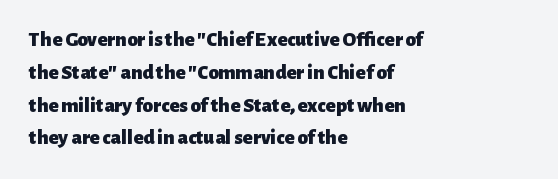
{"italic": "no", "bold": "yes", "underline": "no", "align": "left", "line_spacing": "normal", "line_spacing_ratio": 1.56, "letter_spacing": "normal", "letter_spacing_em": 0.0, "glyph_px": 21}
